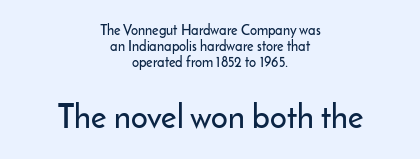
The image shows 33 px sans-serif type, upright; set centered, tight line spacing (1.14x), normal letter spacing, not underlined; the second (bottom) block is 2.36x larger; low stroke contrast and a small x-height.
